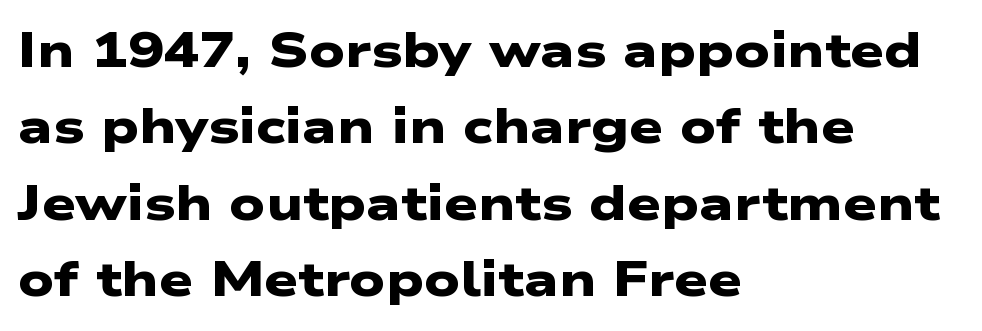
{"serif": "no", "bold": "yes", "weight": "heavy", "width": "wide", "stroke_contrast": "low", "x_height": "medium", "monospaced": "no", "underline": "no", "align": "left", "line_spacing": "normal", "line_spacing_ratio": 1.59, "letter_spacing": "normal", "letter_spacing_em": 0.0, "glyph_px": 48}
